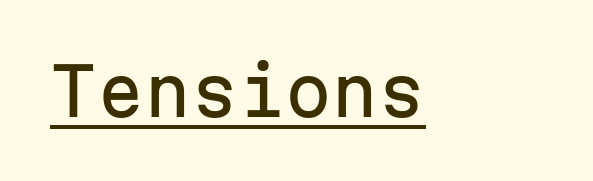
Q: Is the text italic (slanted)? A: No, it is upright.
Q: Is the typeface a serif or a sans-serif typeface? A: Sans-serif.
Q: Is the text underlined? A: Yes.
Q: Is the spacing between letters normal or unusually wide? A: Normal.
Q: Width (condensed, normal, or wide)? A: Normal.
Q: Stroke contrast? A: Low.
Q: x-height? A: Medium.
Q: Monospaced? A: Yes.
